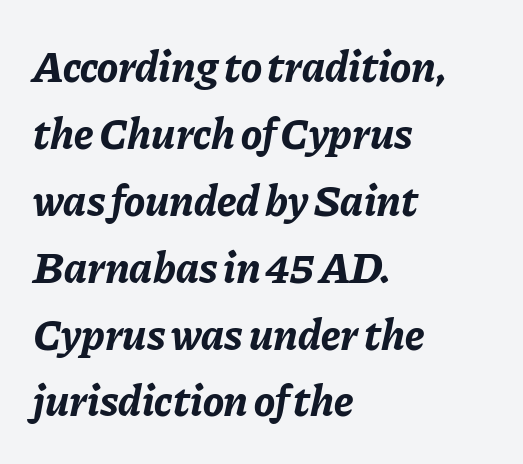
{"italic": "yes", "lean": "right", "slant_degrees": 11, "bold": "yes", "weight": "bold", "width": "normal", "stroke_contrast": "low", "x_height": "medium", "monospaced": "no", "underline": "no", "align": "left", "line_spacing": "normal", "line_spacing_ratio": 1.52, "letter_spacing": "normal", "letter_spacing_em": 0.0, "glyph_px": 44}
